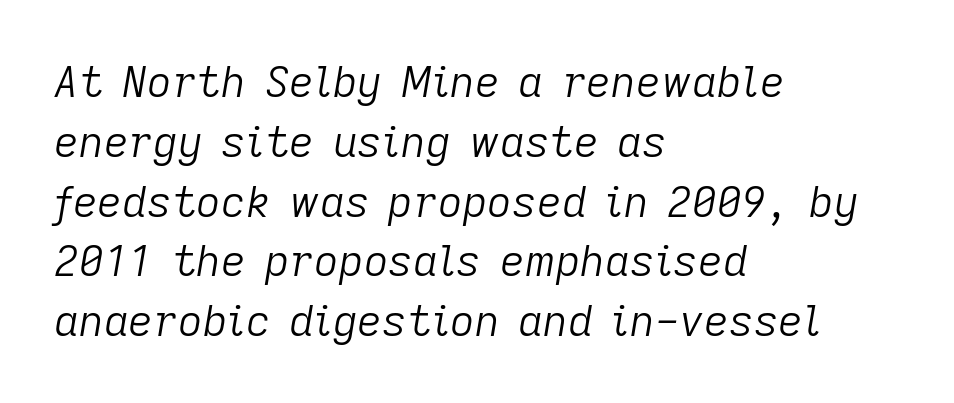
{"italic": "yes", "lean": "right", "slant_degrees": 9, "bold": "no", "weight": "light", "width": "normal", "stroke_contrast": "low", "x_height": "medium", "monospaced": "no", "underline": "no", "align": "left", "line_spacing": "normal", "line_spacing_ratio": 1.39, "letter_spacing": "normal", "letter_spacing_em": 0.0, "glyph_px": 43}
